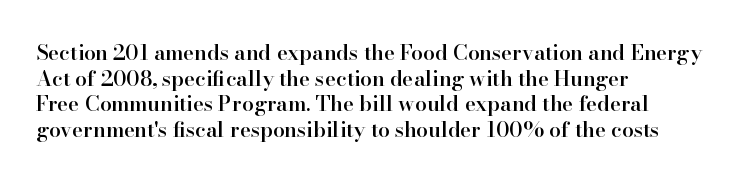
Nobody drew a line under any word here. The letters stand straight up with perfectly vertical stems. Emphasis by weight is partial: semibold. Nobody touched the tracking dial on this one. Compared with a centered layout, this one pins lines to the left instead.
